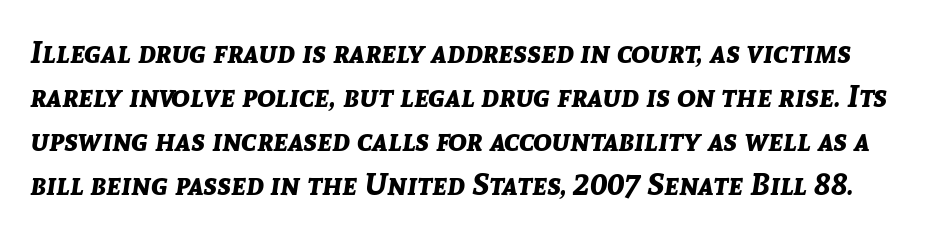
The image shows 31 px bold type, italic (leaning right); set normal line spacing (1.42x), normal letter spacing, not underlined; low stroke contrast and a medium x-height.
